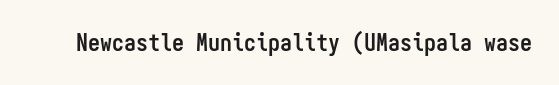
Q: Is the text bold? A: Yes.
Q: Is the text italic (slanted)? A: No, it is upright.
Q: Is the text underlined? A: No.
Q: Is the spacing between letters normal or unusually wide? A: Normal.
